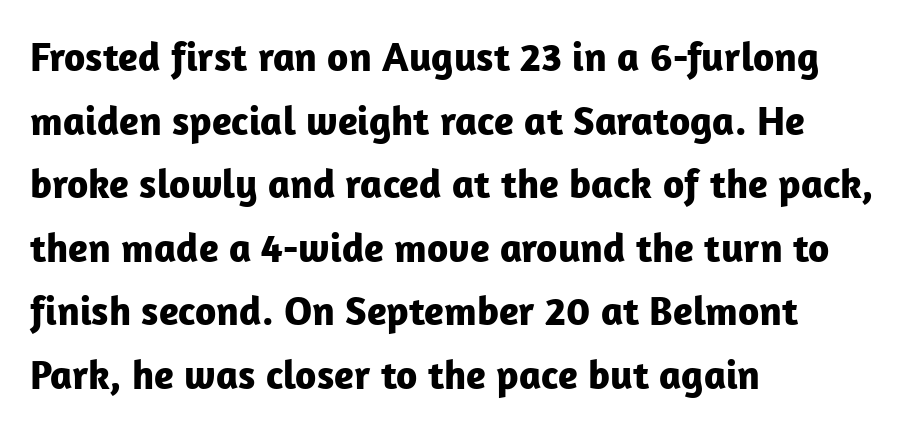
Q: Is the text bold? A: Yes.
Q: Is the text italic (slanted)? A: No, it is upright.
Q: Is the typeface a serif or a sans-serif typeface? A: Sans-serif.
Q: Is the text underlined? A: No.
Q: How is the paragraph aligned? A: Left-aligned.
Q: Is the spacing between letters normal or unusually wide? A: Normal.
Q: Is the spacing between lines tight, normal or loose? A: Normal.
Q: Width (condensed, normal, or wide)? A: Normal.
Q: Stroke contrast? A: Low.
Q: x-height? A: Medium.
Q: Monospaced? A: No.
